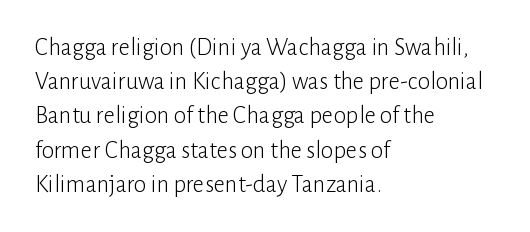
The area under the type is left untouched. A roman cut, with each character standing at attention. Observe the ordinary spacing: letters are neighbours, not strangers. Notice how the passage keeps a crisp vertical edge on the left only.
